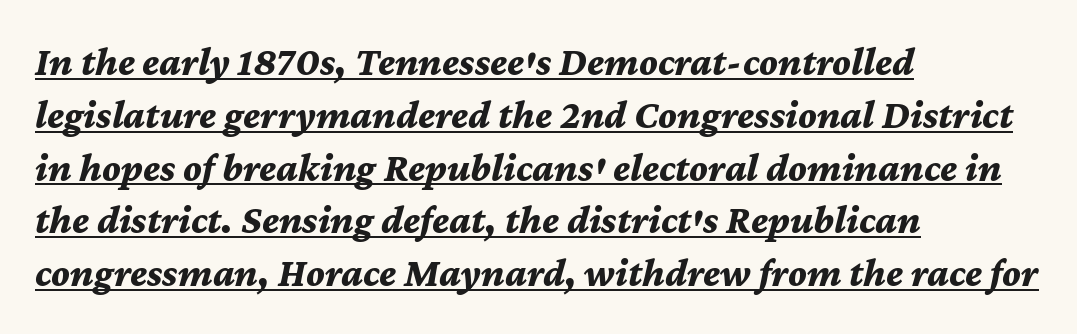
The image shows 40 px bold type, italic (leaning right); set left-aligned, normal line spacing (1.32x), normal letter spacing, underlined; medium stroke contrast and a medium x-height.
